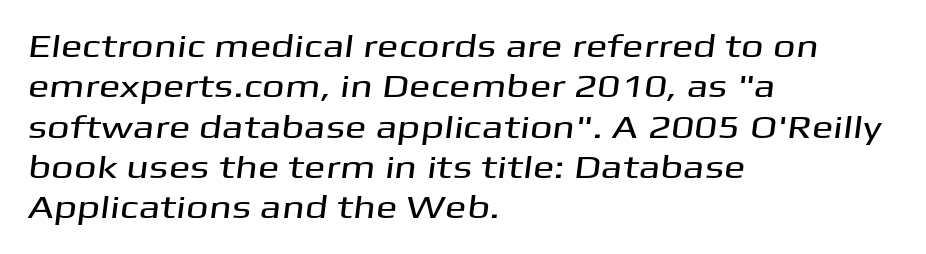
{"serif": "no", "width": "wide", "stroke_contrast": "medium", "x_height": "medium", "monospaced": "no", "underline": "no", "align": "left", "line_spacing": "normal", "line_spacing_ratio": 1.26, "letter_spacing": "normal", "letter_spacing_em": 0.0, "glyph_px": 32}
